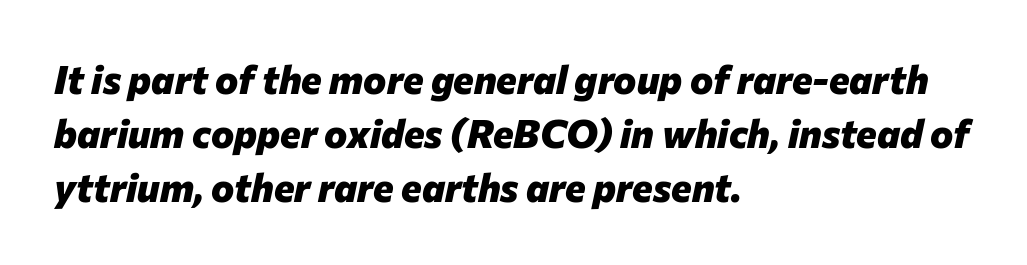
Q: Is the text bold? A: Yes.
Q: Is the text italic (slanted)? A: Yes, it leans right by about 12 degrees.
Q: Is the text underlined? A: No.
Q: How is the paragraph aligned? A: Left-aligned.
Q: Is the spacing between letters normal or unusually wide? A: Normal.
Q: Is the spacing between lines tight, normal or loose? A: Normal.
Q: Width (condensed, normal, or wide)? A: Normal.
Q: Stroke contrast? A: Low.
Q: x-height? A: Medium.
Q: Monospaced? A: No.
